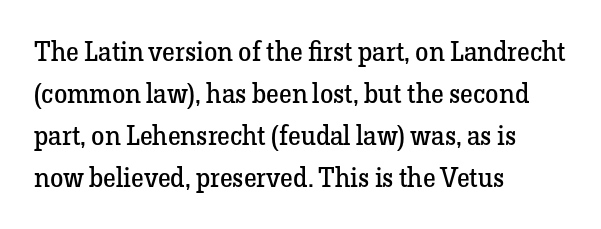
Each new line begins a customary step beneath the previous one. The passage shown is not underscored anywhere. Weight: not bold — regular or lighter. Nope, not italic — everything's standing straight. A classic flush-left, rag-right setting is used for this passage.
